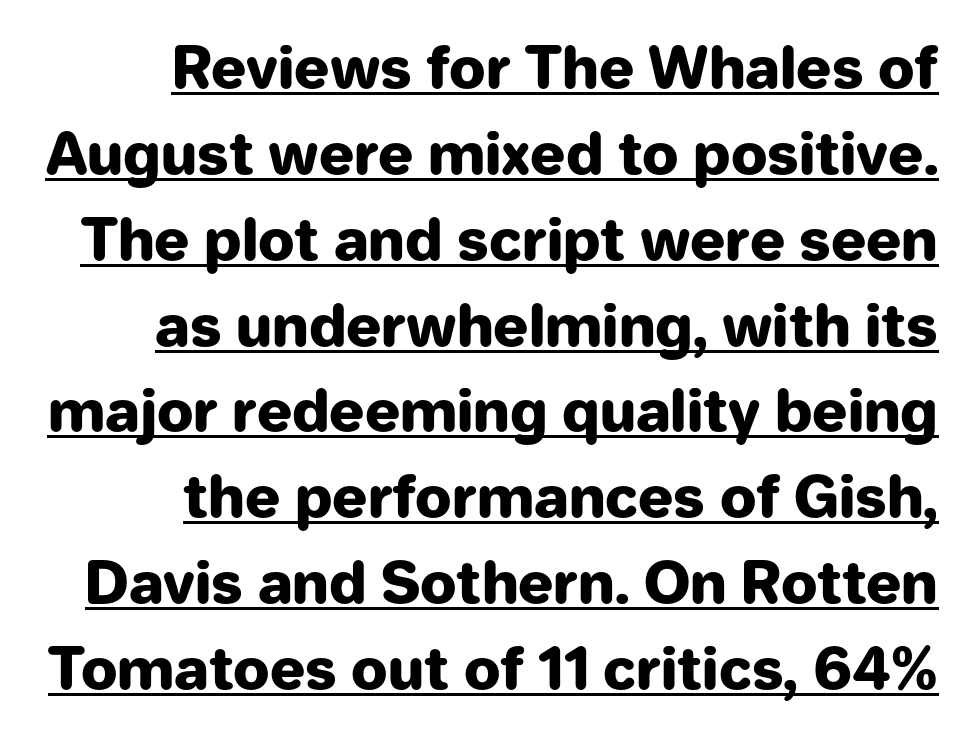
Q: Is the text bold? A: Yes.
Q: Is the text italic (slanted)? A: No, it is upright.
Q: Is the typeface a serif or a sans-serif typeface? A: Sans-serif.
Q: Is the text underlined? A: Yes.
Q: How is the paragraph aligned? A: Right-aligned.
Q: Is the spacing between letters normal or unusually wide? A: Normal.
Q: Is the spacing between lines tight, normal or loose? A: Normal.
Q: Width (condensed, normal, or wide)? A: Normal.
Q: Stroke contrast? A: Low.
Q: x-height? A: Medium.
Q: Monospaced? A: No.
